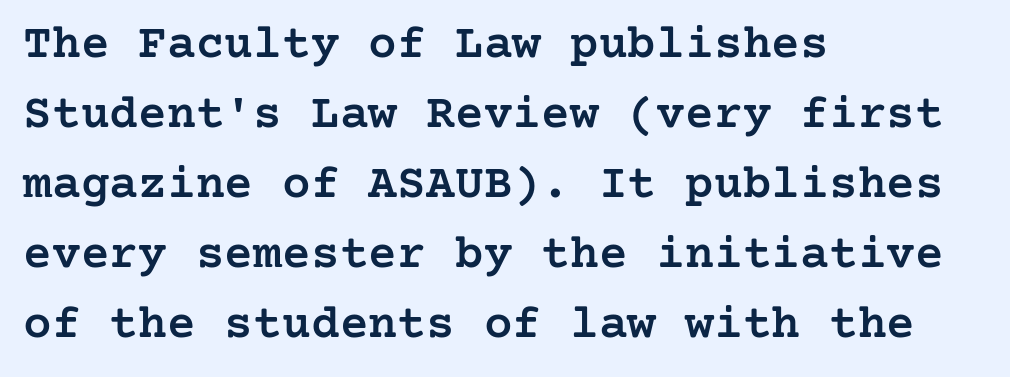
The image shows 48 px semibold serif type, upright; set left-aligned, normal line spacing (1.46x), normal letter spacing, not underlined; low stroke contrast and a medium x-height.
